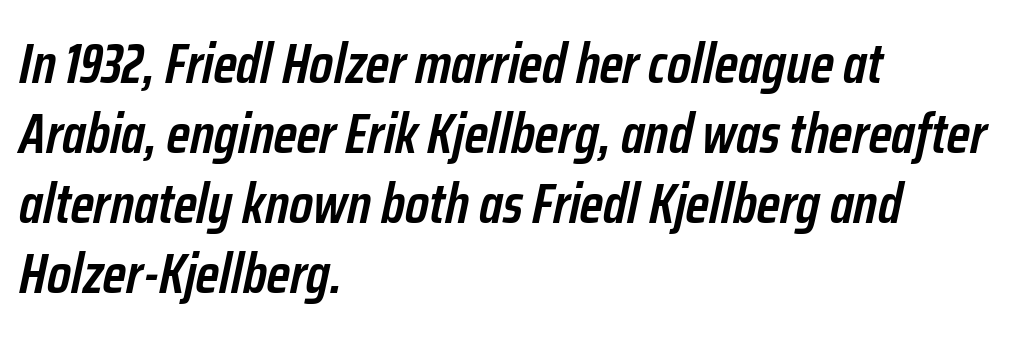
{"italic": "yes", "lean": "right", "slant_degrees": 12, "bold": "semi", "weight": "semibold", "width": "condensed", "stroke_contrast": "low", "x_height": "medium", "monospaced": "no", "underline": "no", "align": "left", "line_spacing": "normal", "line_spacing_ratio": 1.25, "letter_spacing": "normal", "letter_spacing_em": 0.0, "glyph_px": 56}
